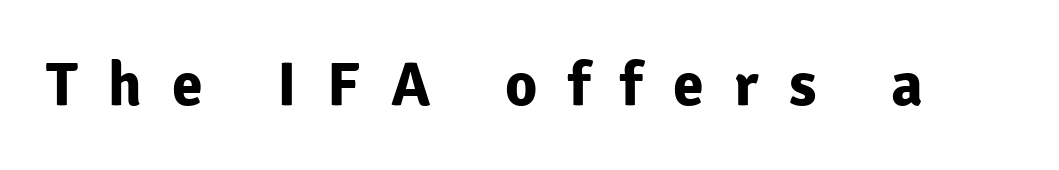
{"serif": "no", "italic": "no", "bold": "yes", "weight": "bold", "width": "normal", "stroke_contrast": "low", "x_height": "medium", "monospaced": "no", "underline": "no", "letter_spacing": "wide", "letter_spacing_em": 0.49, "glyph_px": 62}
